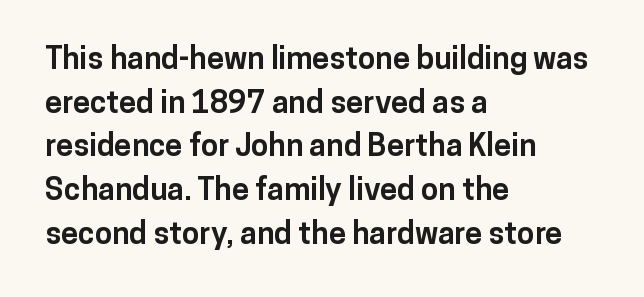
The image shows 31 px bold sans-serif type, upright; set left-aligned, normal line spacing (1.41x), normal letter spacing, not underlined; low stroke contrast and a medium x-height.
